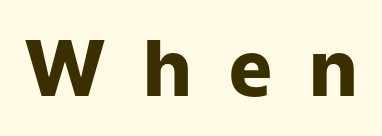
A clean baseline with only descenders dipping below it. This sample uses a sans-serif face. Character widths vary here, with narrow letters taking less room than wide ones. Compared with typical body copy, the letter spacing here is much looser. Summary of weight: heavy, a full bold. The specimen reads as upright at a glance.
